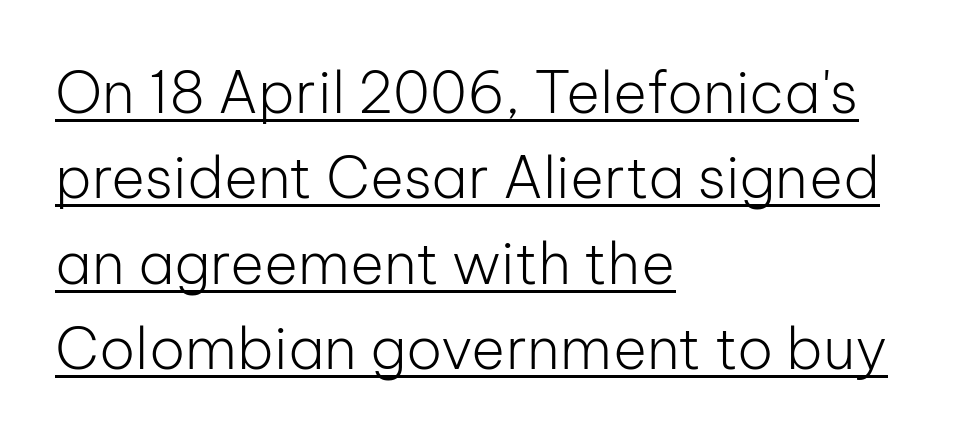
Q: Is the text bold? A: No.
Q: Is the text italic (slanted)? A: No, it is upright.
Q: Is the typeface a serif or a sans-serif typeface? A: Sans-serif.
Q: Is the text underlined? A: Yes.
Q: How is the paragraph aligned? A: Left-aligned.
Q: Is the spacing between letters normal or unusually wide? A: Normal.
Q: Is the spacing between lines tight, normal or loose? A: Normal.
Q: Width (condensed, normal, or wide)? A: Normal.
Q: Stroke contrast? A: Low.
Q: x-height? A: Medium.
Q: Monospaced? A: No.
